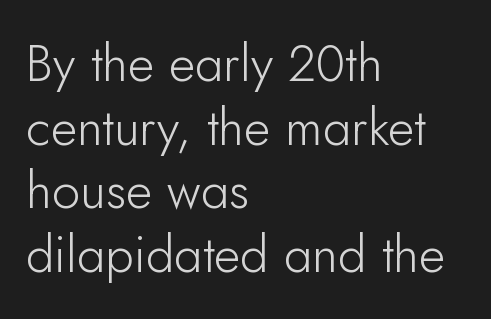
Does the type have serifs? No, each stem ends abruptly. Spacing verdict: proportional, widths tailored to each character. Notice how the passage keeps a crisp vertical edge on the left only. These lines were composed using upright roman letters. Regarding leading, the lines here are spaced in the standard way. Only glyphs here, with clear space below each row.
